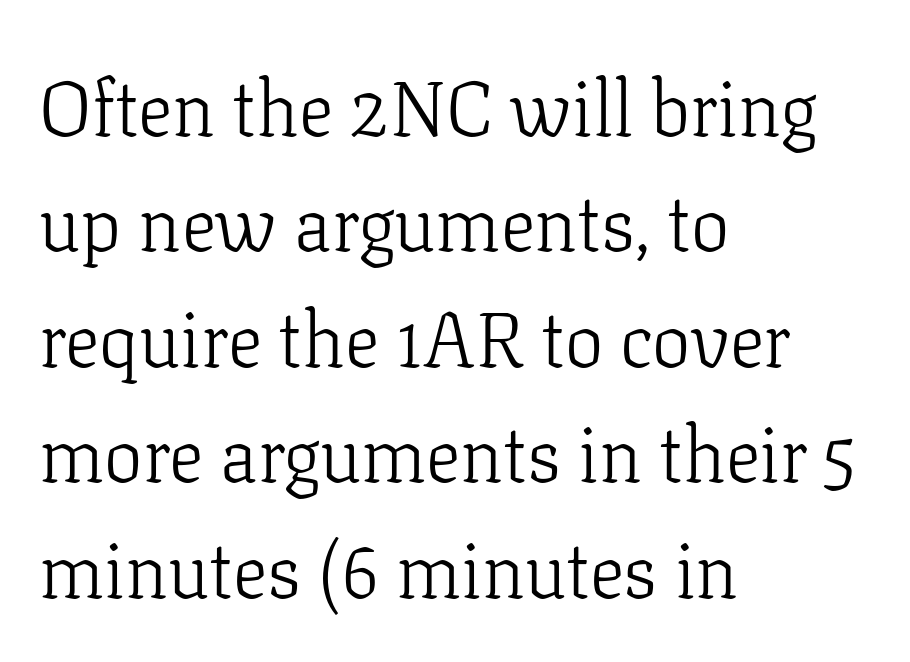
{"serif": "yes", "italic": "no", "bold": "no", "weight": "light", "width": "normal", "stroke_contrast": "low", "x_height": "medium", "monospaced": "no", "underline": "no", "align": "left", "line_spacing": "normal", "line_spacing_ratio": 1.5, "letter_spacing": "normal", "letter_spacing_em": 0.0, "glyph_px": 77}
